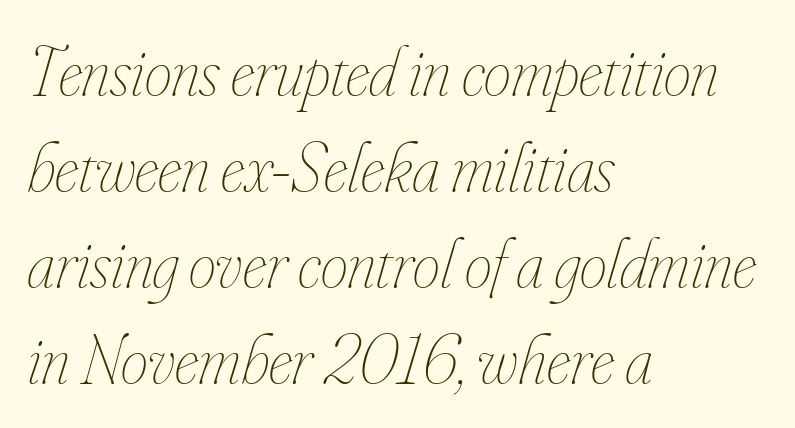
Q: Is the text bold? A: No.
Q: Is the text italic (slanted)? A: Yes, it leans right by about 16 degrees.
Q: Is the text underlined? A: No.
Q: How is the paragraph aligned? A: Left-aligned.
Q: Is the spacing between letters normal or unusually wide? A: Normal.
Q: Is the spacing between lines tight, normal or loose? A: Normal.
Q: Width (condensed, normal, or wide)? A: Condensed.
Q: Stroke contrast? A: Low.
Q: x-height? A: Small.
Q: Monospaced? A: No.
